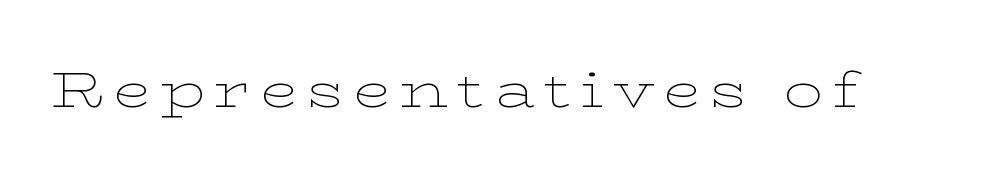
The image shows 49 px thin, wide serif type, upright; set not underlined; low stroke contrast and a medium x-height.
